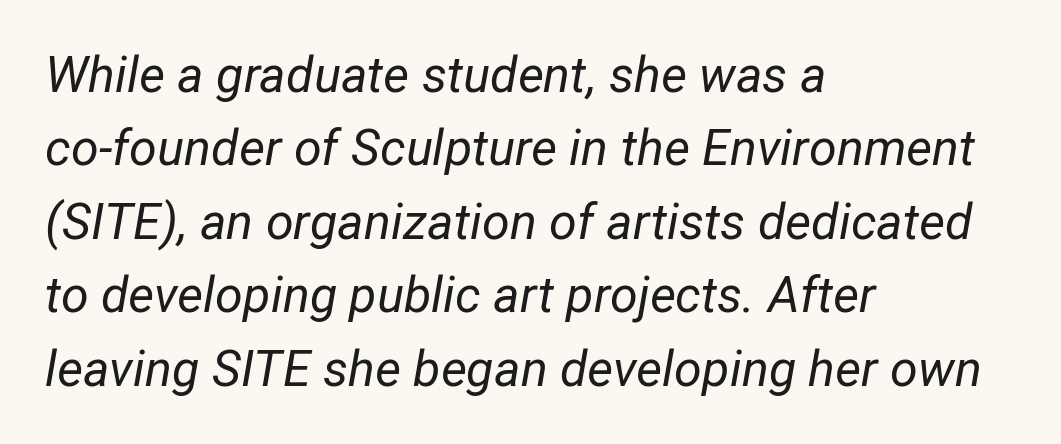
The lettering tilts uniformly, giving the passage an italic look. Is the letter spacing exaggerated? No — it looks like the ordinary default. The baseline area is clear. A student would call this left alignment; a typographer would say flush left, rag right. Bold? No — there's no thickening of the strokes. The passage shown is typed in a proportional face where columns would drift.
